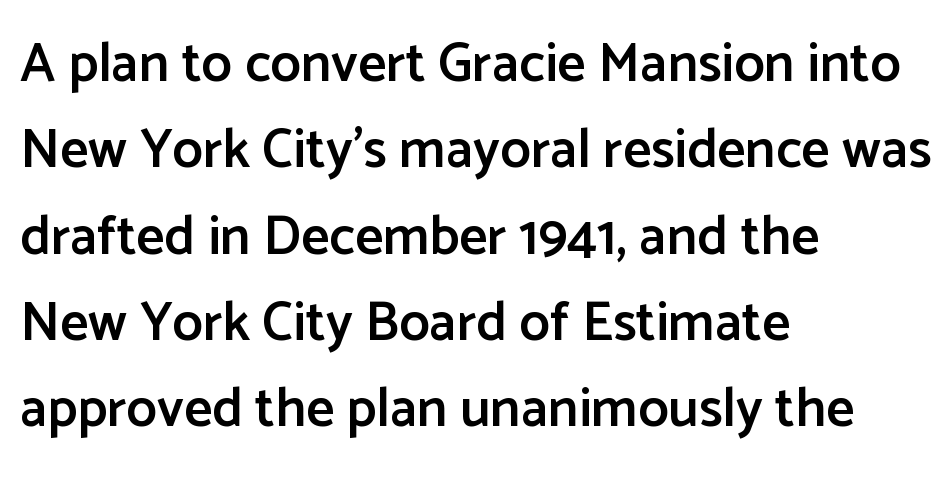
Q: Is the text bold? A: Semi-bold.
Q: Is the text italic (slanted)? A: No, it is upright.
Q: Is the typeface a serif or a sans-serif typeface? A: Sans-serif.
Q: Is the text underlined? A: No.
Q: How is the paragraph aligned? A: Left-aligned.
Q: Is the spacing between letters normal or unusually wide? A: Normal.
Q: Is the spacing between lines tight, normal or loose? A: Normal.
Q: Width (condensed, normal, or wide)? A: Normal.
Q: Stroke contrast? A: Low.
Q: x-height? A: Medium.
Q: Monospaced? A: No.
